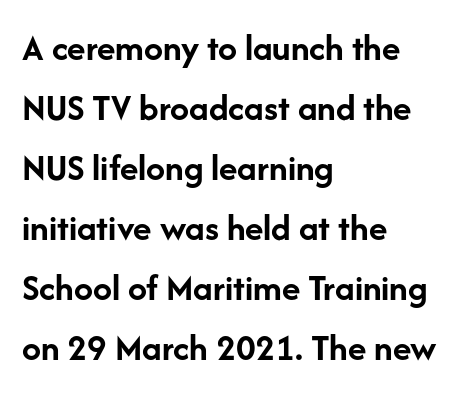
{"serif": "no", "italic": "no", "bold": "yes", "weight": "semibold", "width": "normal", "stroke_contrast": "low", "x_height": "medium", "monospaced": "no", "underline": "no", "align": "left", "line_spacing": "normal", "line_spacing_ratio": 1.58, "letter_spacing": "normal", "letter_spacing_em": 0.0, "glyph_px": 38}
